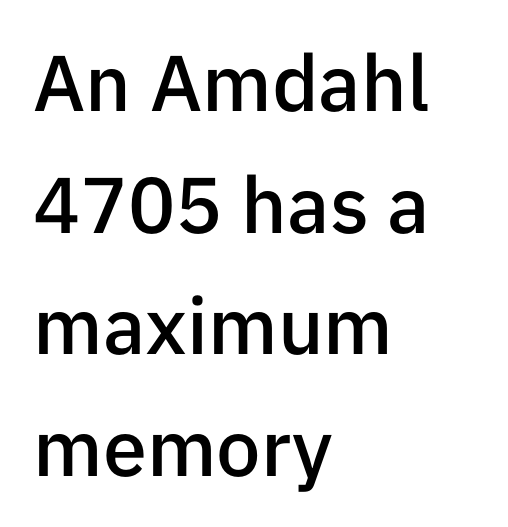
No feet cap the strokes, marking this as sans-serif type. A student would call this left alignment; a typographer would say flush left, rag right. Upright lettering throughout. Think of a printed novel: that variable character pitch is what you see here.
